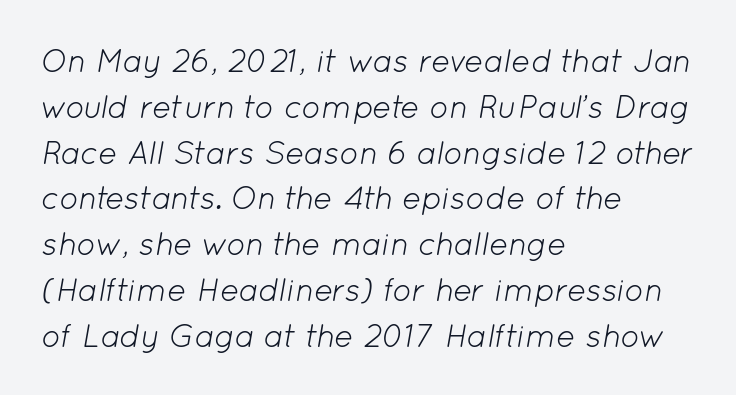
Q: Is the text bold? A: No.
Q: Is the text italic (slanted)? A: Yes, it leans right by about 12 degrees.
Q: Is the text underlined? A: No.
Q: How is the paragraph aligned? A: Left-aligned.
Q: Is the spacing between letters normal or unusually wide? A: Normal.
Q: Is the spacing between lines tight, normal or loose? A: Normal.
Q: Width (condensed, normal, or wide)? A: Normal.
Q: Stroke contrast? A: Low.
Q: x-height? A: Medium.
Q: Monospaced? A: No.
